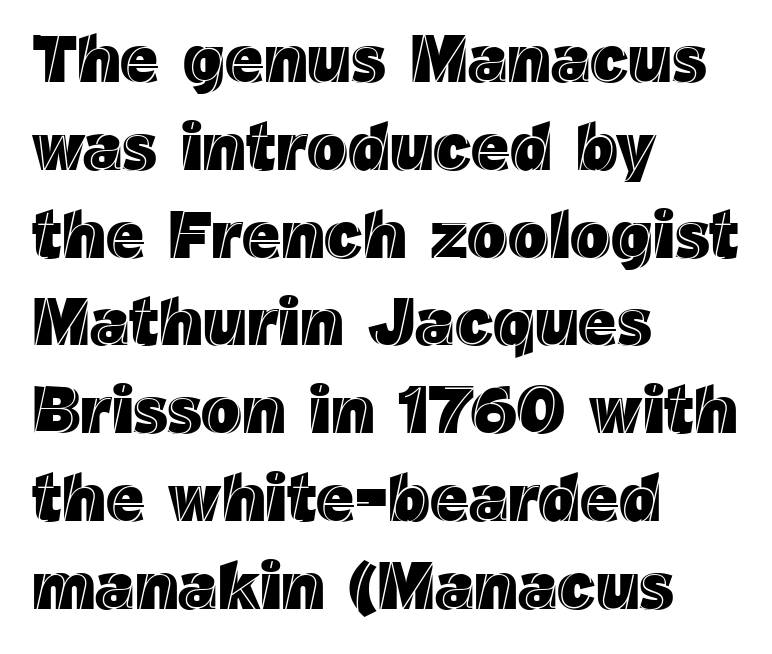
The image shows 67 px text type, upright; set left-aligned, normal line spacing (1.31x), normal letter spacing, not underlined; a medium x-height.
